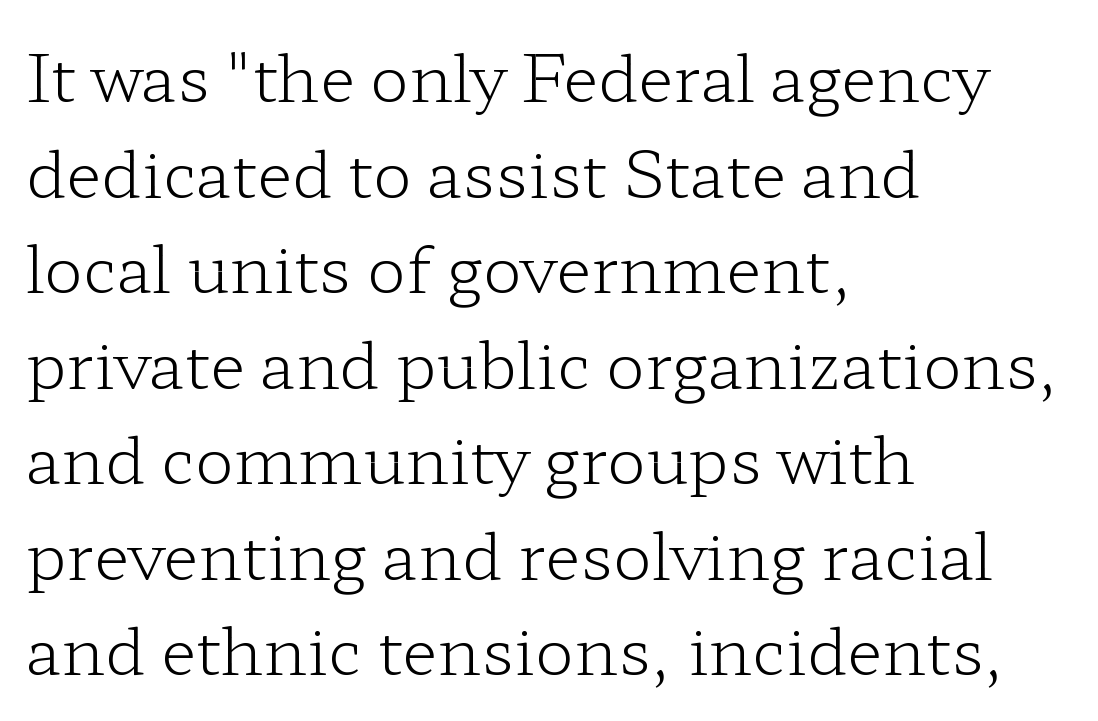
{"serif": "yes", "italic": "no", "bold": "no", "weight": "light", "width": "wide", "stroke_contrast": "low", "x_height": "medium", "monospaced": "no", "underline": "no", "align": "left", "line_spacing": "normal", "line_spacing_ratio": 1.47, "letter_spacing": "normal", "letter_spacing_em": 0.0, "glyph_px": 65}
